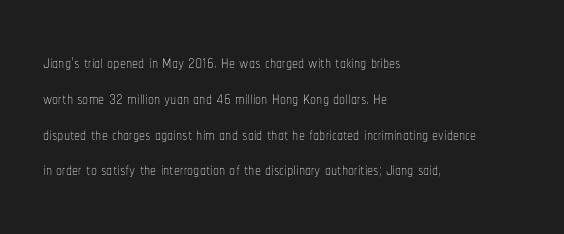
{"italic": "no", "bold": "no", "underline": "no", "align": "left", "line_spacing": "normal", "line_spacing_ratio": 1.49, "letter_spacing": "normal", "letter_spacing_em": 0.0, "glyph_px": 24}
